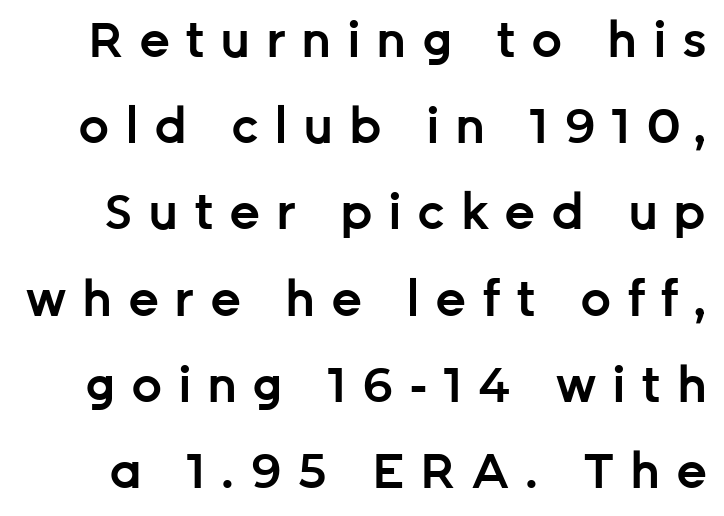
{"serif": "no", "italic": "no", "bold": "semi", "weight": "semibold", "width": "normal", "stroke_contrast": "low", "x_height": "medium", "monospaced": "no", "underline": "no", "line_spacing_ratio": 1.76, "letter_spacing": "wide", "letter_spacing_em": 0.31, "glyph_px": 49}
